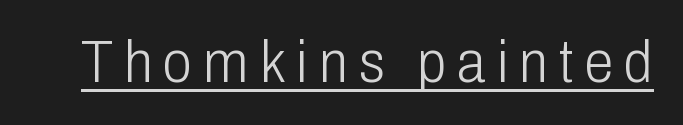
Is this a sans? Yes — the strokes have no serifs. These characters rest on top of a visible drawn line. Proportional: the letters do not fall into vertical columns. Weight: not bold — regular or lighter. A roman cut, with each character standing at attention.
